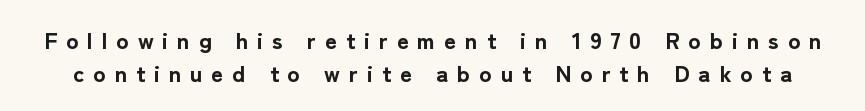
The image shows 23 px bold type, upright; set normal line spacing (1.43x), unusually wide letter spacing (+0.39 em), not underlined.
